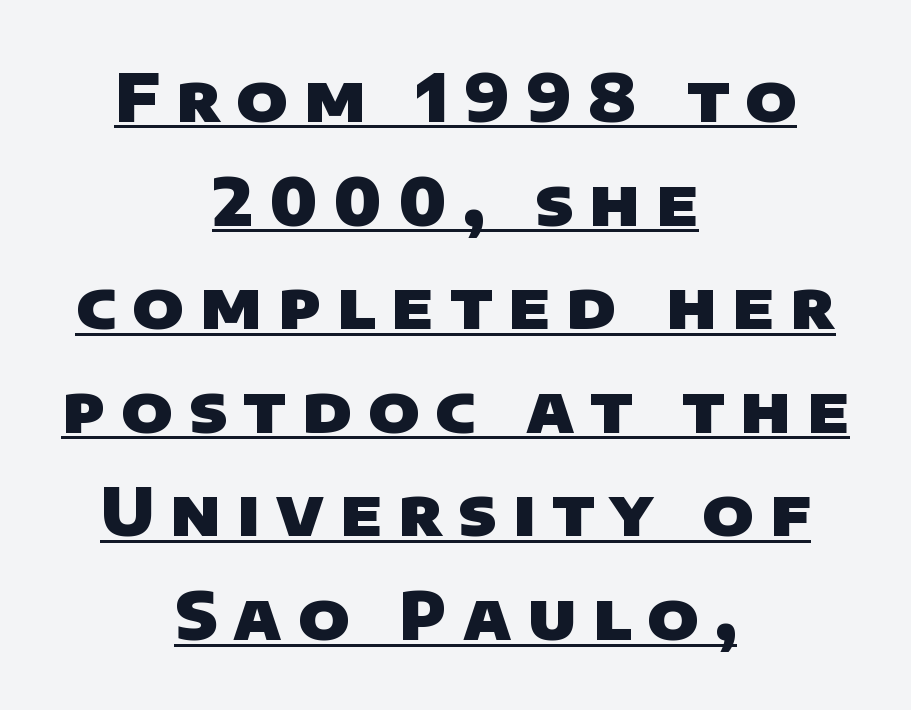
{"serif": "no", "bold": "yes", "weight": "heavy", "width": "normal", "stroke_contrast": "low", "x_height": "large", "monospaced": "no", "underline": "yes", "align": "center", "line_spacing": "normal", "line_spacing_ratio": 1.57, "letter_spacing": "wide", "letter_spacing_em": 0.24, "glyph_px": 66}
